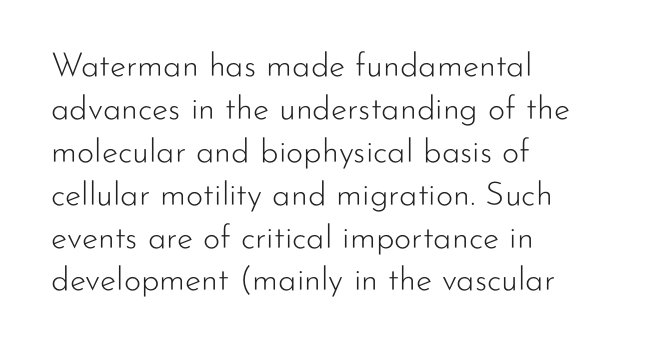
{"serif": "no", "italic": "no", "bold": "no", "weight": "light", "width": "normal", "stroke_contrast": "low", "x_height": "small", "monospaced": "no", "underline": "no", "align": "left", "line_spacing": "normal", "line_spacing_ratio": 1.3, "letter_spacing": "normal", "letter_spacing_em": 0.0, "glyph_px": 33}
